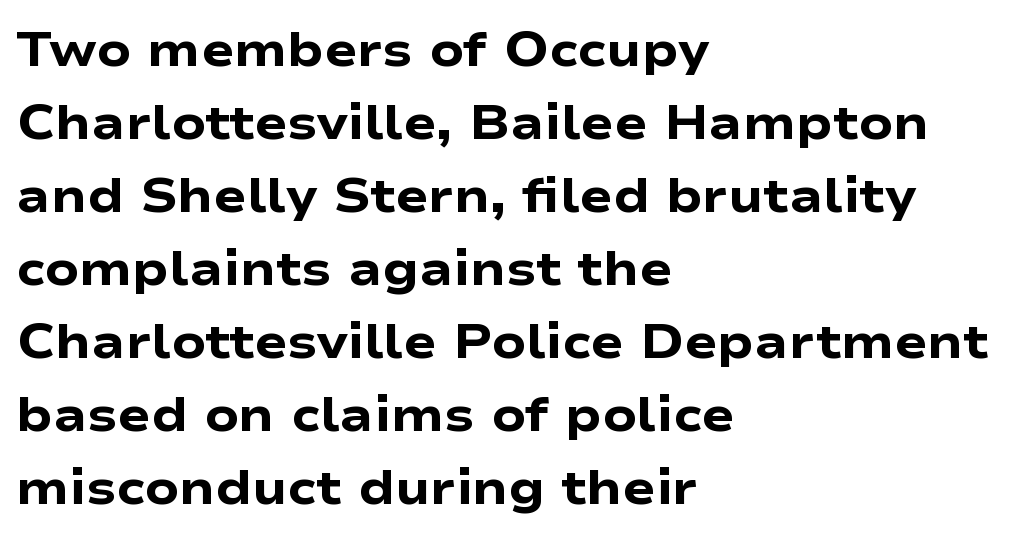
{"serif": "no", "italic": "no", "bold": "yes", "weight": "heavy", "width": "wide", "stroke_contrast": "low", "x_height": "medium", "monospaced": "no", "underline": "no", "align": "left", "line_spacing": "normal", "line_spacing_ratio": 1.49, "letter_spacing": "normal", "letter_spacing_em": 0.0, "glyph_px": 49}
